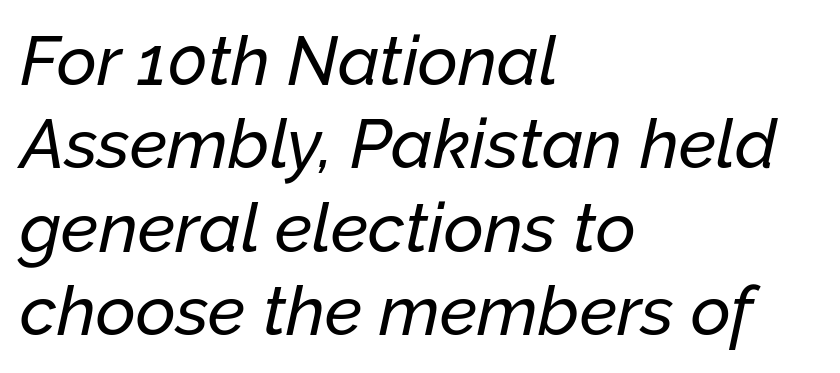
The image shows 69 px text type, italic (leaning right); set left-aligned, line spacing 1.21x, normal letter spacing, not underlined; low stroke contrast and a medium x-height.
